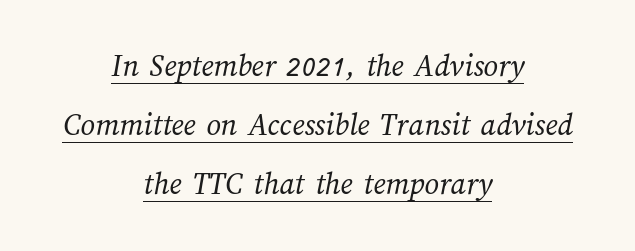
The image shows 32 px regular-weight type; set centered, line spacing 1.84x, normal letter spacing, underlined; medium stroke contrast and a medium x-height.
